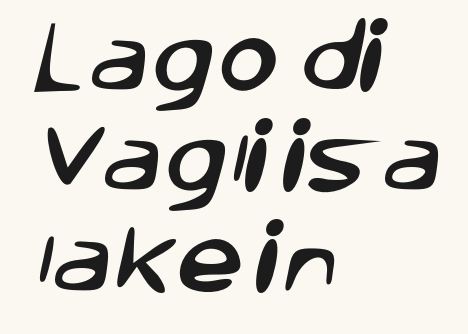
Is the letter spacing exaggerated? No — it looks like the ordinary default. Leftover space on each line is placed entirely after the last word. Rows of type keep a routine distance in the vertical direction. The rendering shows plain stroke endings on the letterforms — a sans-serif design. Looks like regular typesetting: each glyph gets only the width it needs. Only glyphs here, with clear space below each row.
